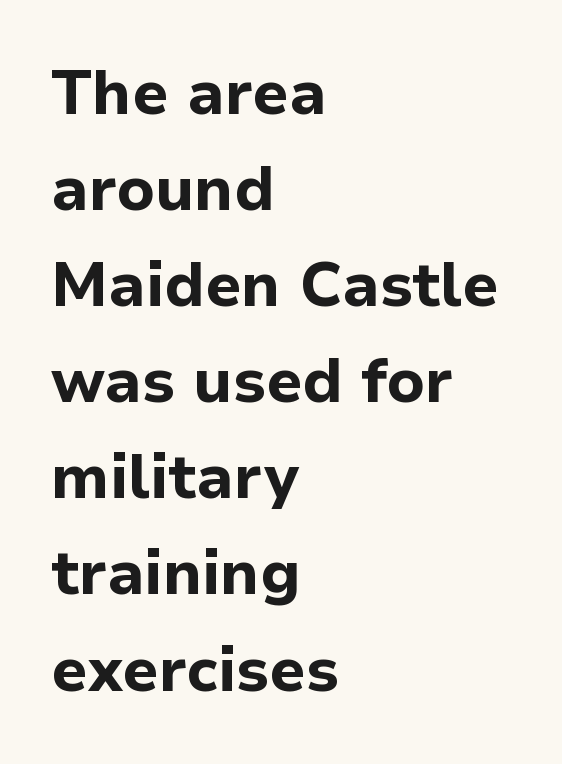
The type sits square on the baseline with zero lean. This rendering employs a face without finishing strokes, i.e., a sans-serif. The characters look thick and weighty, a clear bold. The lines are quadded left. You could not count columns in this text — the font is proportionally spaced. Is the letter spacing exaggerated? No — it looks like the ordinary default.
